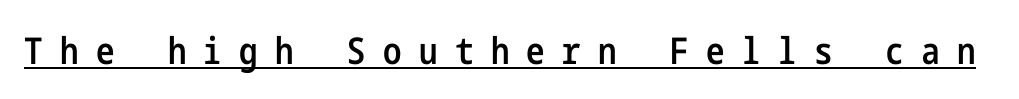
The image shows 37 px semibold, condensed sans-serif type, upright; set unusually wide letter spacing (+0.47 em), underlined; low stroke contrast and a medium x-height.
